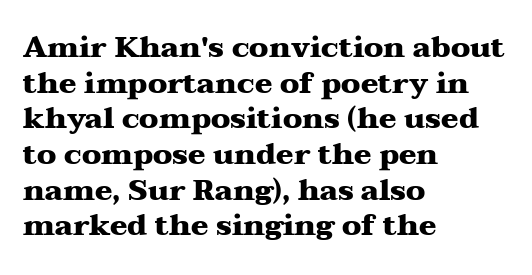
The image shows 29 px heavy, wide serif type, upright; set left-aligned, line spacing 1.23x, normal letter spacing, not underlined; medium stroke contrast and a medium x-height.
